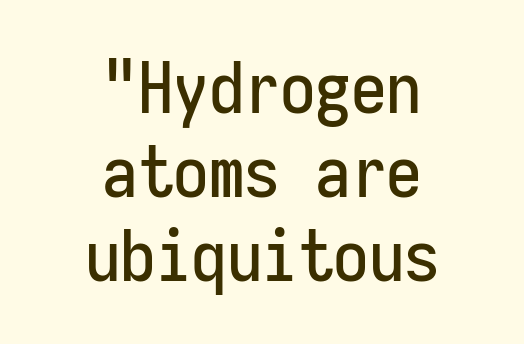
Q: Is the text italic (slanted)? A: No, it is upright.
Q: Is the typeface a serif or a sans-serif typeface? A: Sans-serif.
Q: Is the text underlined? A: No.
Q: How is the paragraph aligned? A: Centered.
Q: Is the spacing between letters normal or unusually wide? A: Normal.
Q: Width (condensed, normal, or wide)? A: Condensed.
Q: Stroke contrast? A: Low.
Q: x-height? A: Medium.
Q: Monospaced? A: Yes.
